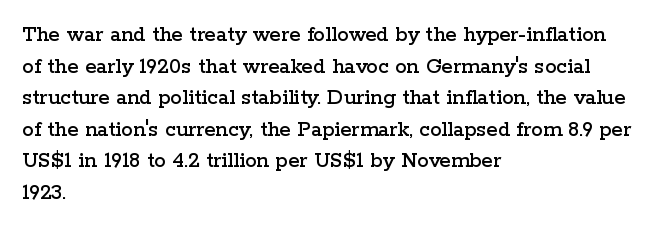
{"italic": "no", "underline": "no", "align": "left", "line_spacing": "normal", "line_spacing_ratio": 1.37, "letter_spacing": "normal", "letter_spacing_em": 0.0, "glyph_px": 23}
